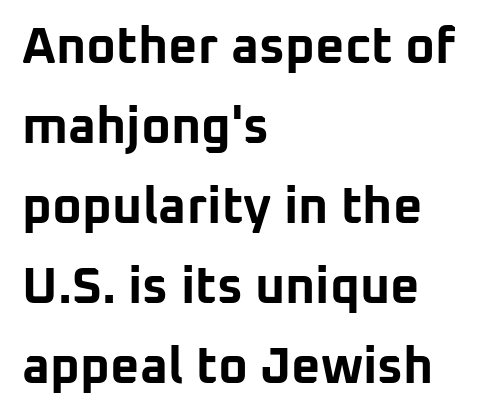
Visually the block forms a straight wall on the left and a jagged coastline on the right. Plain, unruled lines of type. These lines are rendered in a variable-pitch font. The gaps between neighbouring characters are ordinary and unremarkable. Horizontal bands of white between lines are of average thickness.
